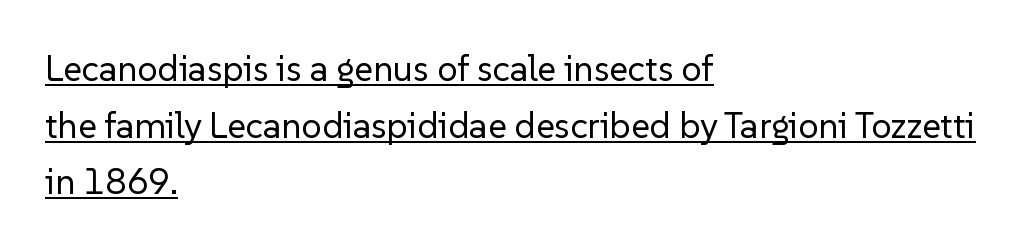
{"serif": "no", "italic": "no", "bold": "no", "weight": "regular", "width": "normal", "stroke_contrast": "low", "x_height": "medium", "monospaced": "no", "underline": "yes", "align": "left", "line_spacing": "normal", "line_spacing_ratio": 1.57, "letter_spacing": "normal", "letter_spacing_em": 0.0, "glyph_px": 36}
